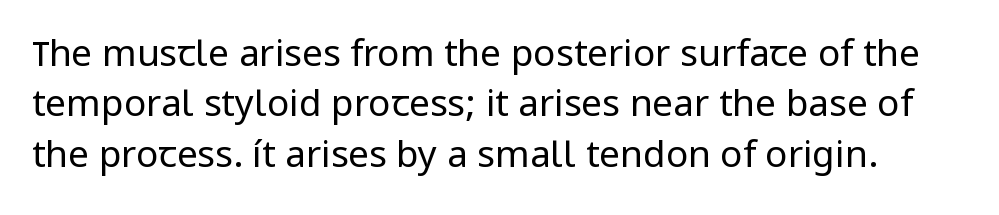
The image shows 37 px regular-weight sans-serif type, upright; set normal line spacing (1.36x), normal letter spacing, not underlined; low stroke contrast and a medium x-height.
